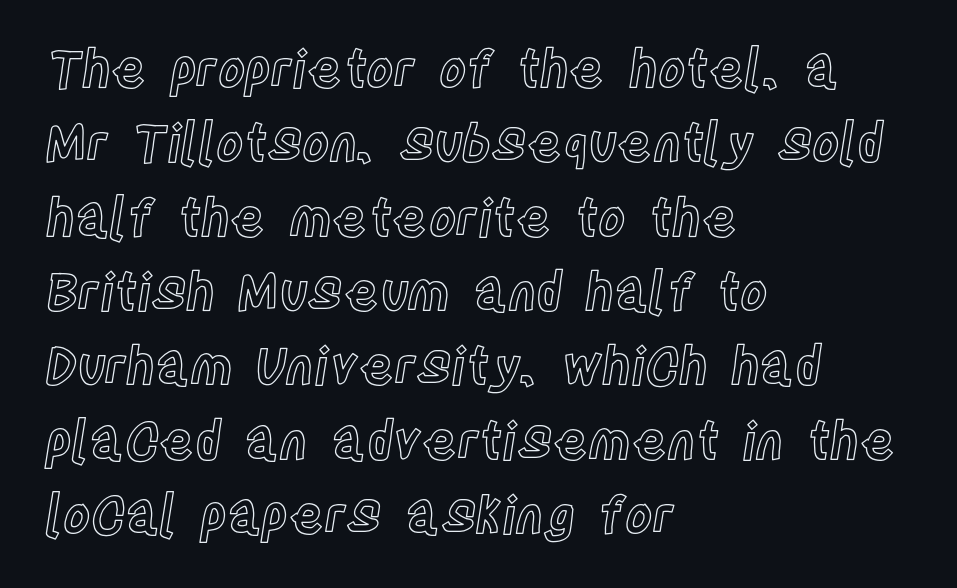
The image shows 52 px condensed type; set left-aligned, normal line spacing (1.43x), normal letter spacing, not underlined; a large x-height.
